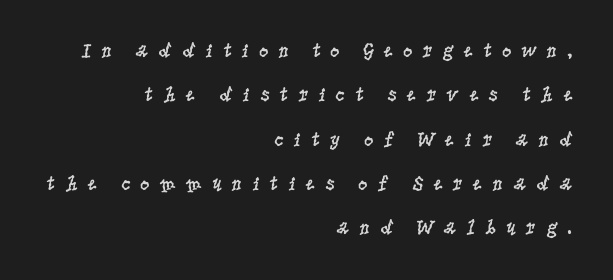
Clear beneath every line of the passage. Caption: face not bold, strokes unweighted. The paragraph shown leans on its right margin. Vertical spacing — loose.
